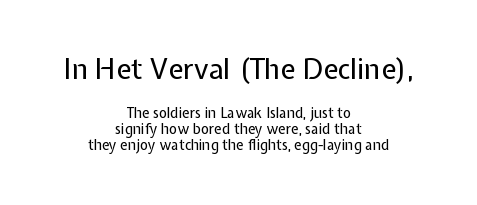
Q: Is the text bold? A: No.
Q: Is the text italic (slanted)? A: No, it is upright.
Q: Is the typeface a serif or a sans-serif typeface? A: Sans-serif.
Q: Is the text underlined? A: No.
Q: How is the paragraph aligned? A: Centered.
Q: Is the spacing between letters normal or unusually wide? A: Normal.
Q: Is the spacing between lines tight, normal or loose? A: Tight.
Q: Which block of text is set in a larger size, the first (top) or the second (bottom)? A: The first (top) one.
Q: Width (condensed, normal, or wide)? A: Normal.
Q: Stroke contrast? A: Low.
Q: x-height? A: Medium.
Q: Monospaced? A: No.
